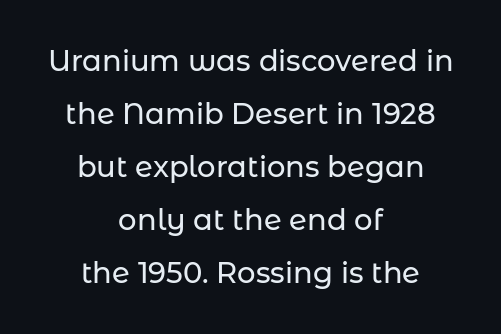
Q: Is the text italic (slanted)? A: No, it is upright.
Q: Is the typeface a serif or a sans-serif typeface? A: Sans-serif.
Q: Is the text underlined? A: No.
Q: How is the paragraph aligned? A: Centered.
Q: Is the spacing between letters normal or unusually wide? A: Normal.
Q: Width (condensed, normal, or wide)? A: Normal.
Q: Stroke contrast? A: Low.
Q: x-height? A: Medium.
Q: Monospaced? A: No.
